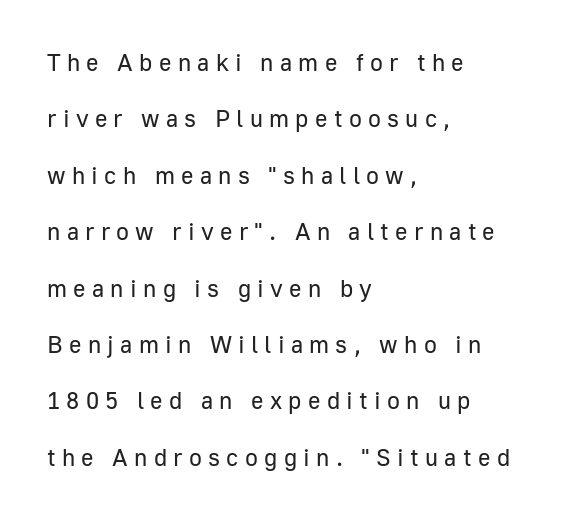
How would I describe the line gaps? Wide and relaxed. In CSS terms this would be text-align: left. Clear beneath every line of the passage. Weight class: somewhere from thin through regular. Does the lettering tilt? It doesn't — this is upright. The type is letterspaced generously, with wide tracking.
